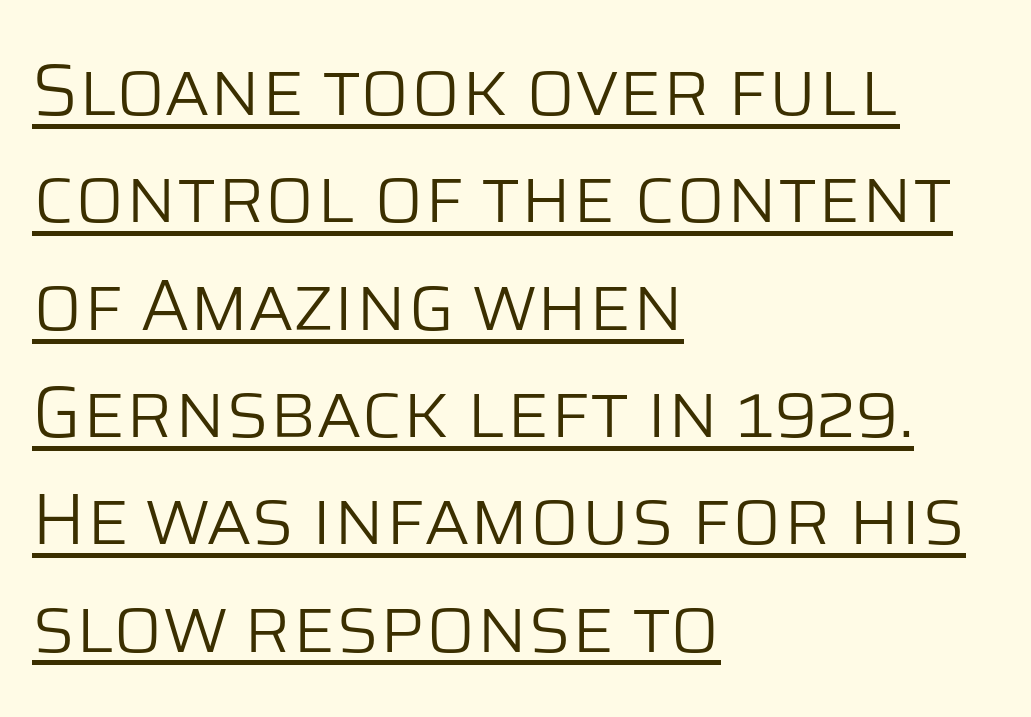
The image shows 73 px light sans-serif type, upright; set left-aligned, normal line spacing (1.47x), normal letter spacing, underlined; low stroke contrast and a large x-height.
